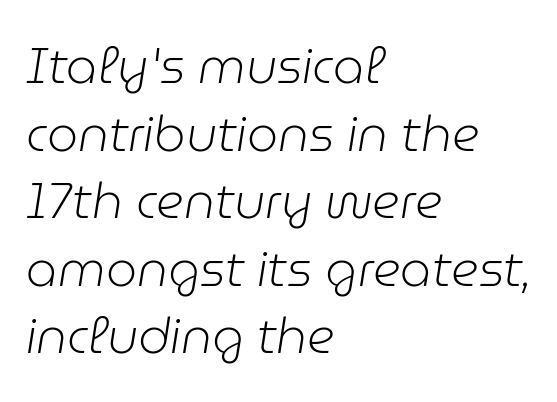
The image shows 49 px light type, italic (leaning right); set left-aligned, normal line spacing (1.38x), normal letter spacing, not underlined; low stroke contrast and a medium x-height.
